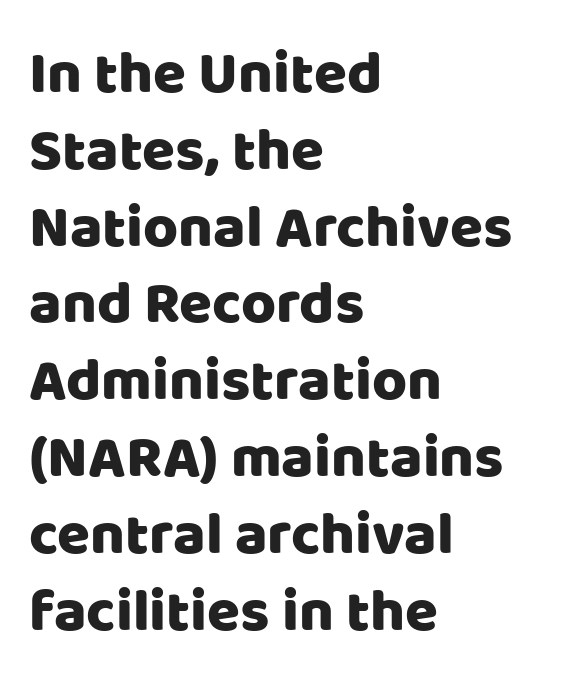
{"serif": "no", "italic": "no", "width": "normal", "stroke_contrast": "low", "x_height": "large", "monospaced": "no", "underline": "no", "align": "left", "line_spacing": "normal", "line_spacing_ratio": 1.28, "letter_spacing": "normal", "letter_spacing_em": 0.0, "glyph_px": 60}
